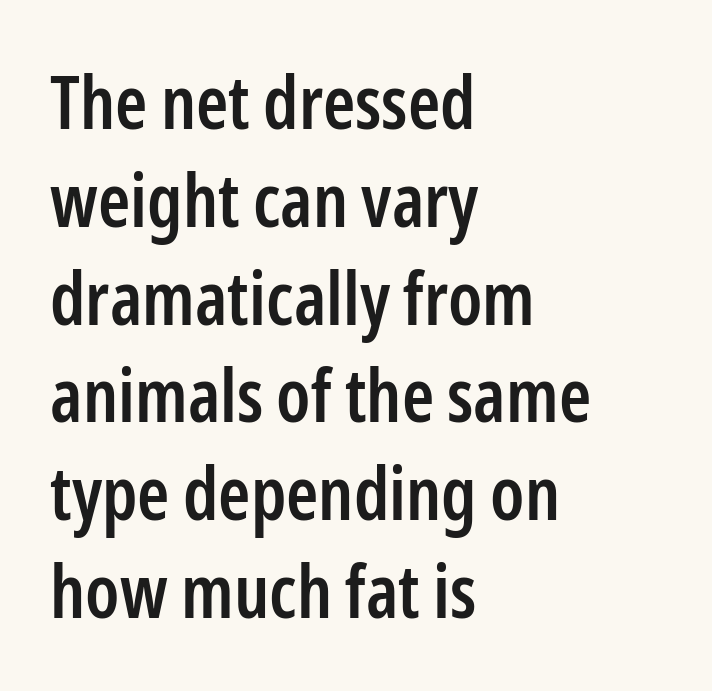
{"serif": "no", "italic": "no", "bold": "semi", "weight": "semibold", "width": "condensed", "stroke_contrast": "low", "x_height": "medium", "monospaced": "no", "underline": "no", "align": "left", "line_spacing": "normal", "line_spacing_ratio": 1.34, "letter_spacing": "normal", "letter_spacing_em": 0.0, "glyph_px": 73}
